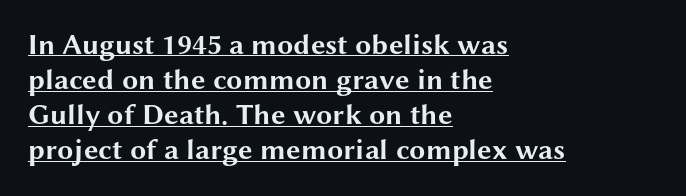
Q: Is the text bold? A: Yes.
Q: Is the text italic (slanted)? A: No, it is upright.
Q: Is the typeface a serif or a sans-serif typeface? A: Sans-serif.
Q: Is the text underlined? A: Yes.
Q: How is the paragraph aligned? A: Left-aligned.
Q: Is the spacing between letters normal or unusually wide? A: Normal.
Q: Width (condensed, normal, or wide)? A: Wide.
Q: Stroke contrast? A: Medium.
Q: x-height? A: Medium.
Q: Monospaced? A: No.
